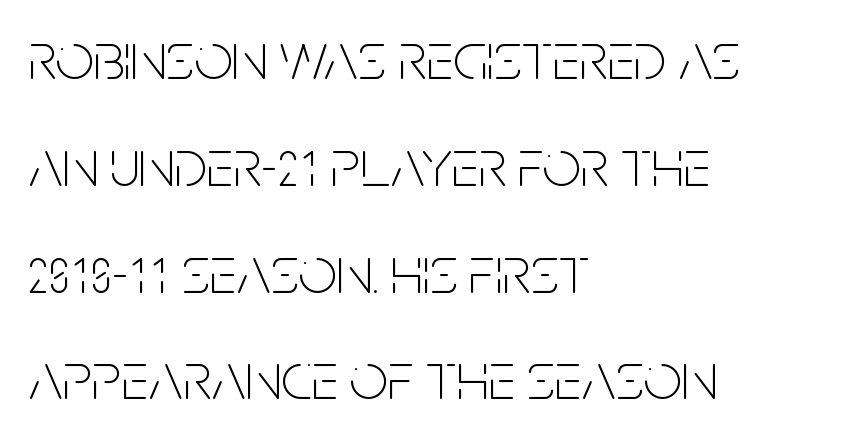
The image shows 68 px thin, condensed sans-serif type, upright; set left-aligned, normal line spacing (1.57x), normal letter spacing, not underlined; low stroke contrast and a large x-height.
